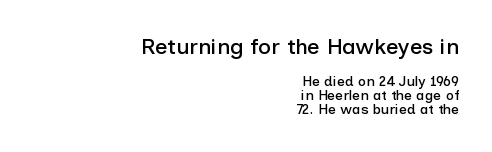
The image shows 22 px text type, upright; set right-aligned, tight line spacing (0.99x), normal letter spacing, not underlined; the first (top) block is 1.57x larger.
